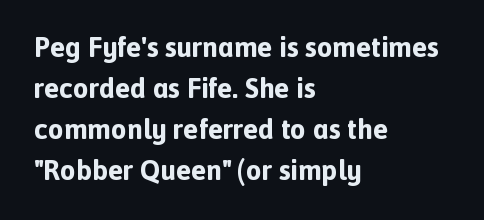
Q: Is the text bold? A: Yes.
Q: Is the text italic (slanted)? A: No, it is upright.
Q: Is the typeface a serif or a sans-serif typeface? A: Sans-serif.
Q: Is the text underlined? A: No.
Q: How is the paragraph aligned? A: Left-aligned.
Q: Is the spacing between letters normal or unusually wide? A: Normal.
Q: Is the spacing between lines tight, normal or loose? A: Normal.
Q: Width (condensed, normal, or wide)? A: Normal.
Q: x-height? A: Medium.
Q: Monospaced? A: No.
